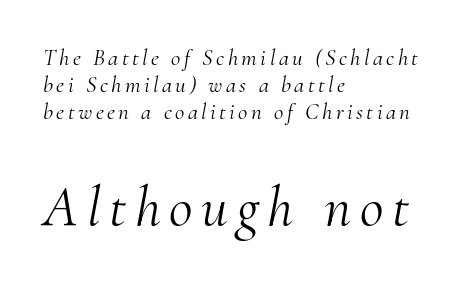
{"serif": "yes", "italic": "yes", "lean": "right", "slant_degrees": 10, "bold": "no", "weight": "light", "width": "normal", "stroke_contrast": "medium", "x_height": "small", "monospaced": "no", "underline": "no", "align": "left", "line_spacing_ratio": 1.18, "larger_block": "second", "size_ratio": 2.52, "glyph_px": 58}
